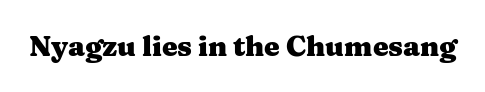
{"serif": "yes", "italic": "no", "bold": "yes", "weight": "heavy", "width": "wide", "stroke_contrast": "medium", "x_height": "medium", "monospaced": "no", "underline": "no", "letter_spacing": "normal", "letter_spacing_em": 0.0, "glyph_px": 28}
